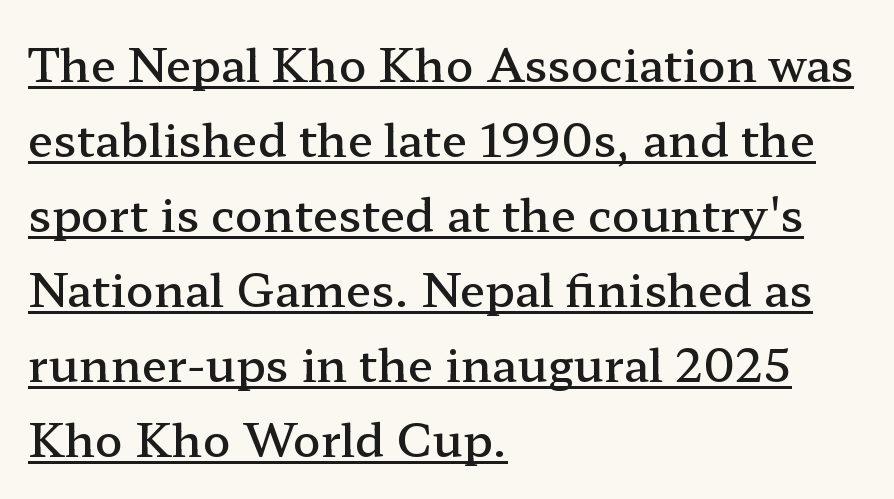
{"serif": "yes", "italic": "no", "bold": "semi", "weight": "semibold", "width": "wide", "stroke_contrast": "low", "x_height": "medium", "monospaced": "no", "underline": "yes", "align": "left", "line_spacing": "normal", "line_spacing_ratio": 1.63, "letter_spacing": "normal", "letter_spacing_em": 0.0, "glyph_px": 46}
